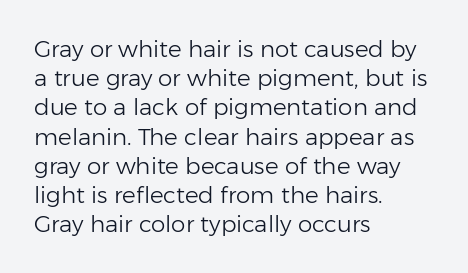
The image shows 23 px text type, upright; set left-aligned, normal line spacing (1.27x), normal letter spacing, not underlined.
